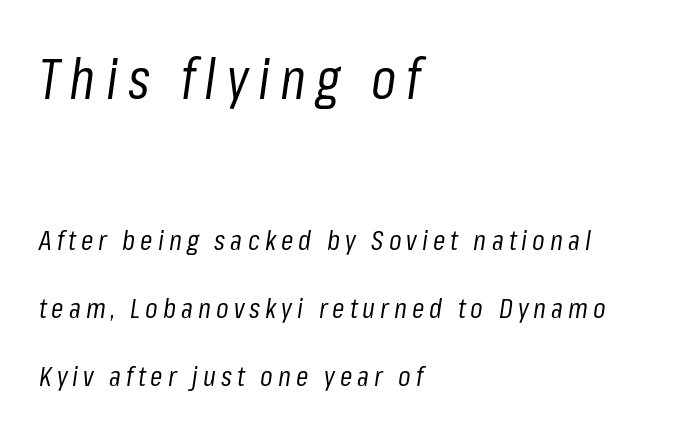
This reads as an unemphasized weight, regular at the heaviest. Letters rest on an invisible, unmarked baseline. Which chunk is bigger? The first one — the top block dwarfs the bottom. Quick note: italic.
